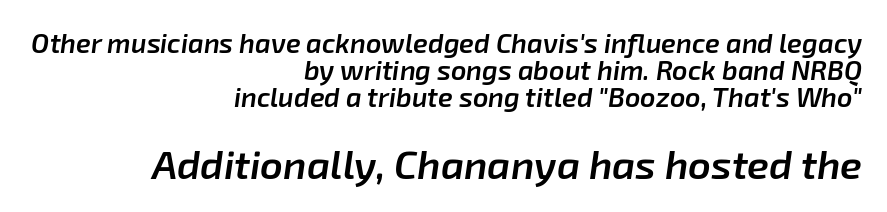
{"italic": "yes", "lean": "right", "slant_degrees": 8, "bold": "semi", "weight": "semibold", "width": "normal", "stroke_contrast": "low", "x_height": "medium", "monospaced": "no", "underline": "no", "align": "right", "line_spacing": "tight", "line_spacing_ratio": 1.0, "letter_spacing": "normal", "letter_spacing_em": 0.0, "larger_block": "second", "size_ratio": 1.48, "glyph_px": 40}
